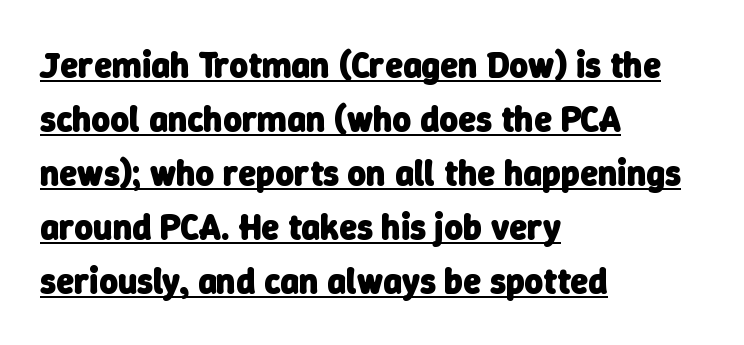
Q: Is the text bold? A: Yes.
Q: Is the typeface a serif or a sans-serif typeface? A: Sans-serif.
Q: Is the text underlined? A: Yes.
Q: How is the paragraph aligned? A: Left-aligned.
Q: Is the spacing between letters normal or unusually wide? A: Normal.
Q: Is the spacing between lines tight, normal or loose? A: Normal.
Q: Width (condensed, normal, or wide)? A: Normal.
Q: Stroke contrast? A: Low.
Q: x-height? A: Medium.
Q: Monospaced? A: No.
